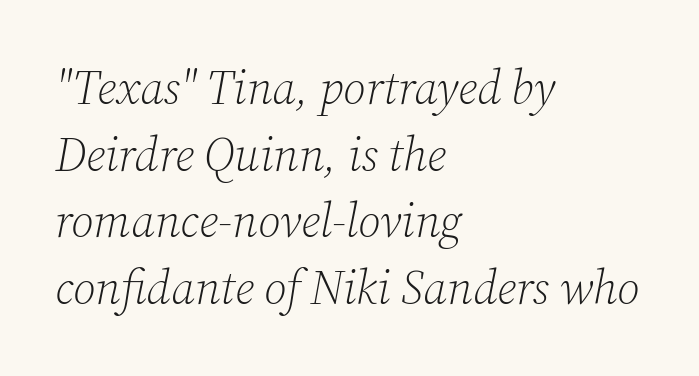
The image shows 47 px light serif type, italic (leaning right); set left-aligned, normal line spacing (1.42x), normal letter spacing, not underlined; low stroke contrast and a medium x-height.
